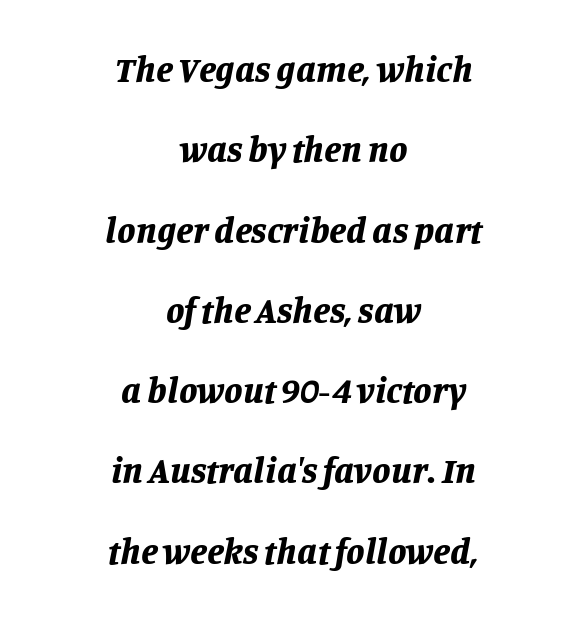
Q: Is the text bold? A: Yes.
Q: Is the text italic (slanted)? A: Yes, it leans right by about 11 degrees.
Q: Is the text underlined? A: No.
Q: How is the paragraph aligned? A: Centered.
Q: Is the spacing between letters normal or unusually wide? A: Normal.
Q: Is the spacing between lines tight, normal or loose? A: Loose.
Q: Width (condensed, normal, or wide)? A: Normal.
Q: Stroke contrast? A: Low.
Q: x-height? A: Large.
Q: Monospaced? A: No.
